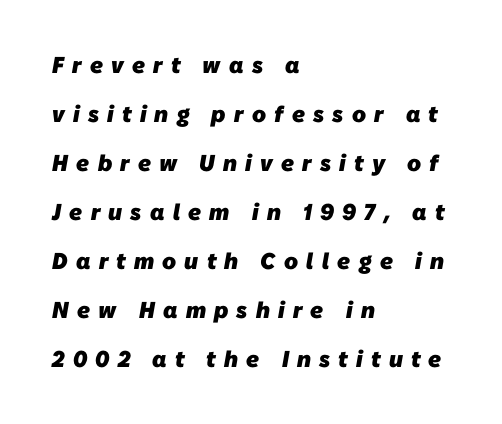
{"bold": "yes", "underline": "no", "align": "left", "line_spacing": "loose", "line_spacing_ratio": 2.13, "letter_spacing": "wide", "letter_spacing_em": 0.36, "glyph_px": 23}
